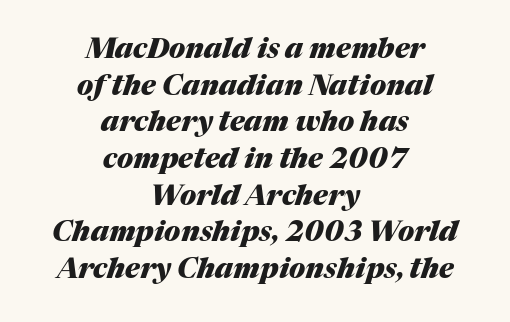
{"italic": "yes", "lean": "right", "slant_degrees": 17, "bold": "yes", "weight": "heavy", "width": "normal", "stroke_contrast": "medium", "x_height": "medium", "monospaced": "no", "underline": "no", "align": "center", "line_spacing": "normal", "line_spacing_ratio": 1.31, "letter_spacing": "normal", "letter_spacing_em": 0.0, "glyph_px": 28}
